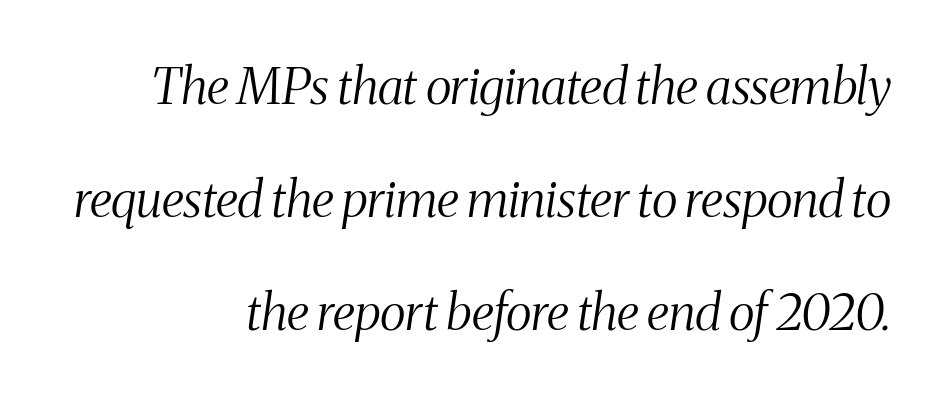
Q: Is the text bold? A: No.
Q: Is the text italic (slanted)? A: Yes, it leans right by about 8 degrees.
Q: Is the typeface a serif or a sans-serif typeface? A: Serif.
Q: Is the text underlined? A: No.
Q: How is the paragraph aligned? A: Right-aligned.
Q: Is the spacing between letters normal or unusually wide? A: Normal.
Q: Is the spacing between lines tight, normal or loose? A: Loose.
Q: Width (condensed, normal, or wide)? A: Condensed.
Q: Stroke contrast? A: Medium.
Q: x-height? A: Medium.
Q: Monospaced? A: No.
